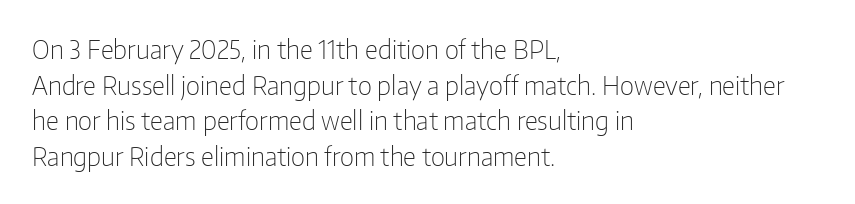
{"italic": "no", "bold": "no", "underline": "no", "align": "left", "line_spacing": "normal", "line_spacing_ratio": 1.37, "letter_spacing": "normal", "letter_spacing_em": 0.0, "glyph_px": 26}
